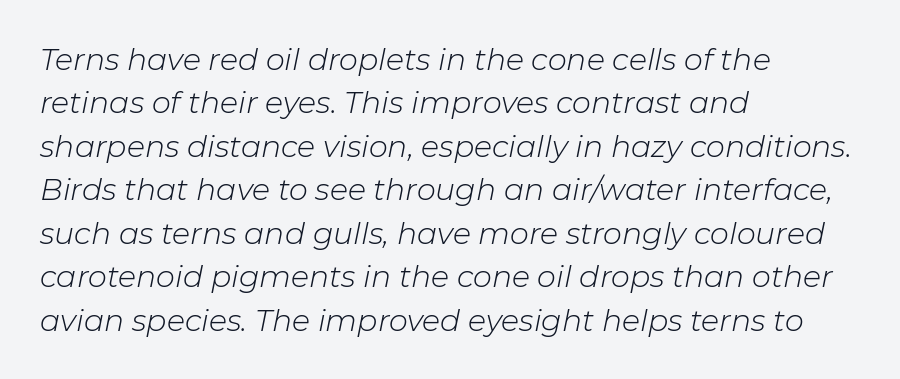
The image shows 30 px light type, italic (leaning right); set left-aligned, normal line spacing (1.45x), normal letter spacing, not underlined; low stroke contrast and a medium x-height.
